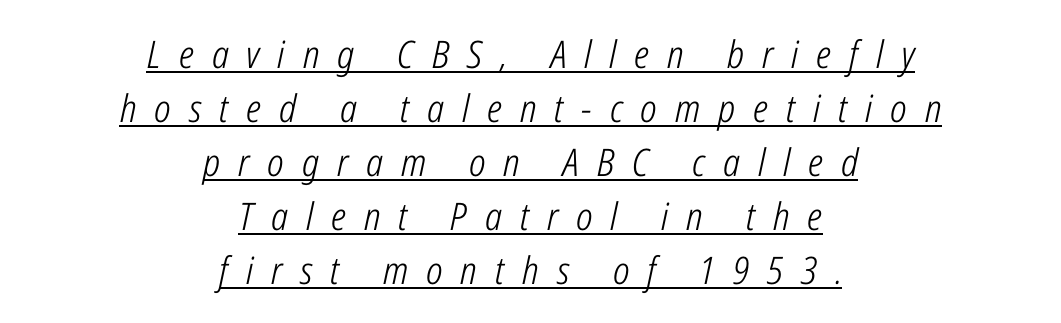
The image shows 38 px light, condensed type, italic (leaning right); set centered, normal line spacing (1.42x), unusually wide letter spacing (+0.47 em), underlined; low stroke contrast and a medium x-height.
